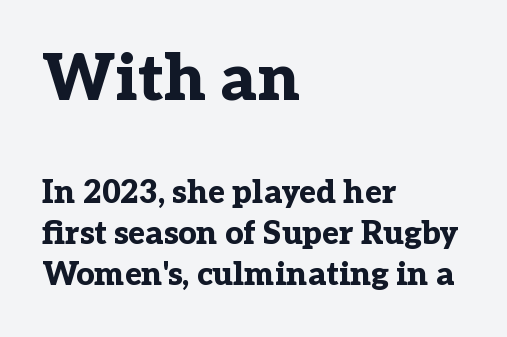
The type family on display is of the serif kind. Unlike italic type, these characters show no tilt at all. The line texture is even and compact thanks to regular tracking. Teacher's note: observe the even left margin — that is flush-left alignment. Regarding leading, the lines here are spaced in the standard way.
